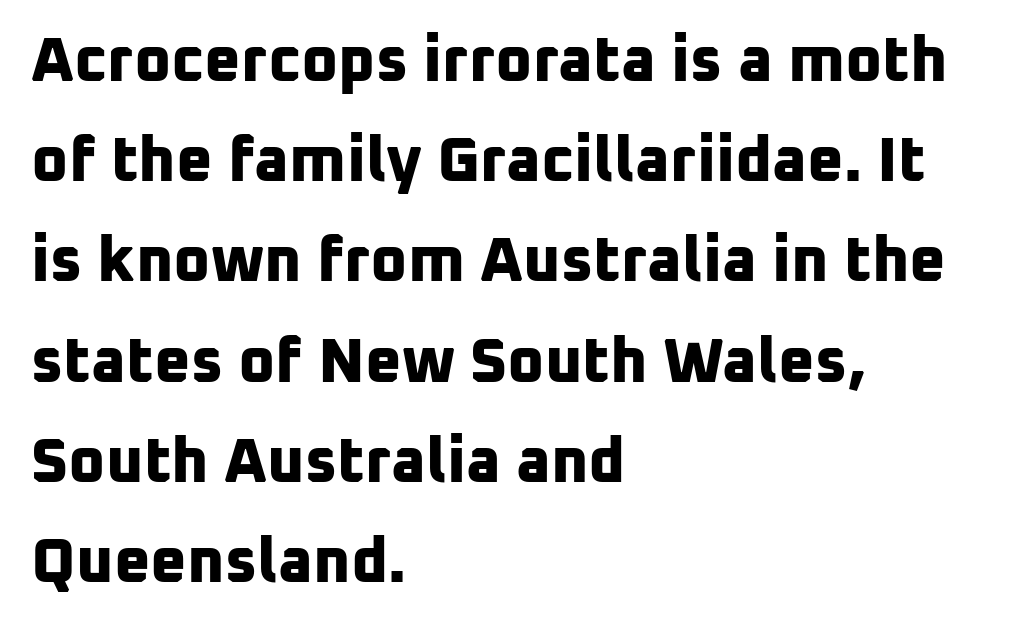
{"serif": "no", "bold": "yes", "weight": "bold", "width": "normal", "stroke_contrast": "low", "x_height": "medium", "monospaced": "no", "underline": "no", "align": "left", "line_spacing": "normal", "line_spacing_ratio": 1.59, "letter_spacing": "normal", "letter_spacing_em": 0.0, "glyph_px": 63}
